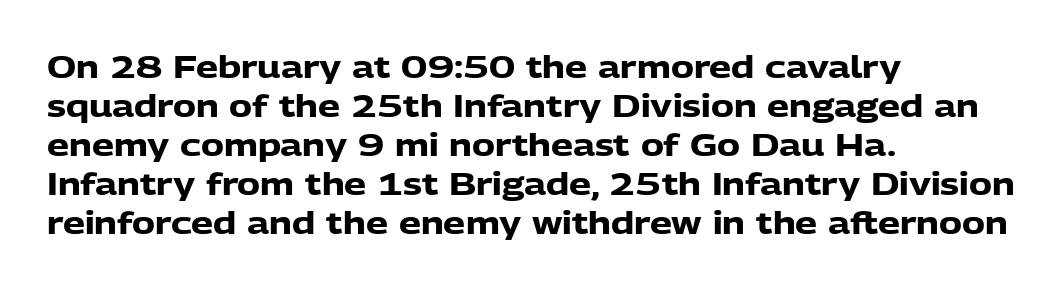
The image shows 31 px heavy sans-serif type, upright; set left-aligned, normal line spacing (1.26x), normal letter spacing, not underlined; low stroke contrast and a medium x-height.
